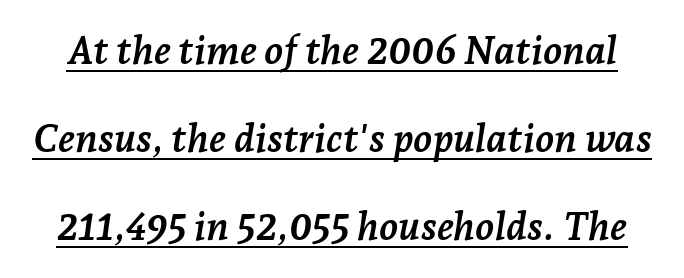
The image shows 39 px semibold serif type, italic (leaning right); set loose line spacing (2.26x), normal letter spacing, underlined; low stroke contrast and a medium x-height.
